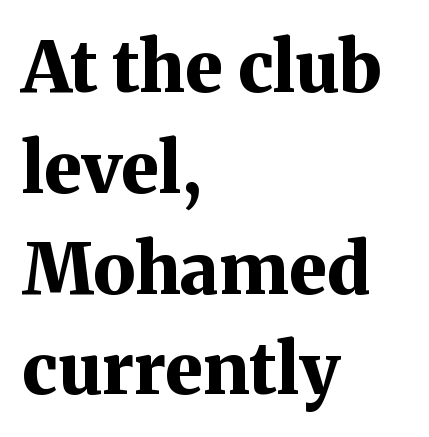
Q: Is the text bold? A: Yes.
Q: Is the text italic (slanted)? A: No, it is upright.
Q: Is the typeface a serif or a sans-serif typeface? A: Serif.
Q: Is the text underlined? A: No.
Q: How is the paragraph aligned? A: Left-aligned.
Q: Is the spacing between letters normal or unusually wide? A: Normal.
Q: Is the spacing between lines tight, normal or loose? A: Normal.
Q: Width (condensed, normal, or wide)? A: Normal.
Q: Stroke contrast? A: Medium.
Q: x-height? A: Medium.
Q: Monospaced? A: No.
